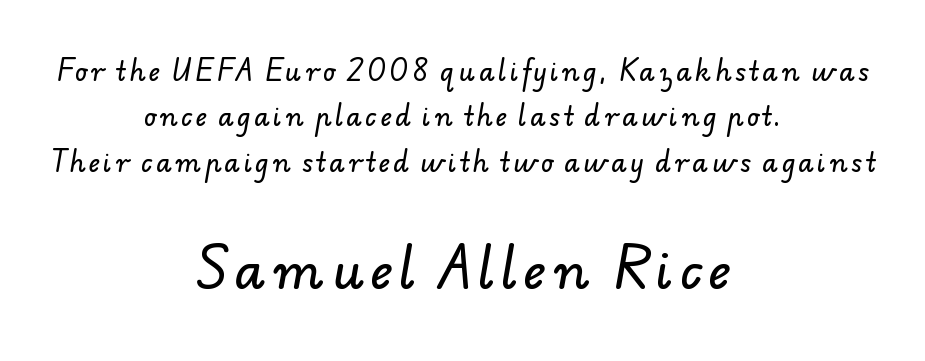
Horizontally, the lines are justified to the midpoint only. The specimen omits any rule beneath the text block's lines. This sample uses a sans-serif face. The later block is typeset at a bigger size than the earlier block. The letters advance in unequal steps, a hallmark of proportional type.
